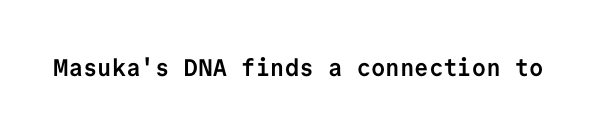
The image shows 24 px bold type, upright; set normal letter spacing, not underlined.
